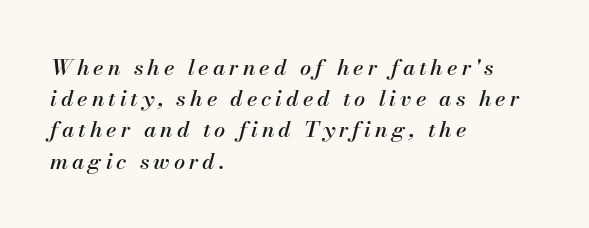
{"italic": "yes", "lean": "right", "slant_degrees": 13, "underline": "no", "align": "left", "line_spacing": "normal", "line_spacing_ratio": 1.42, "glyph_px": 22}
